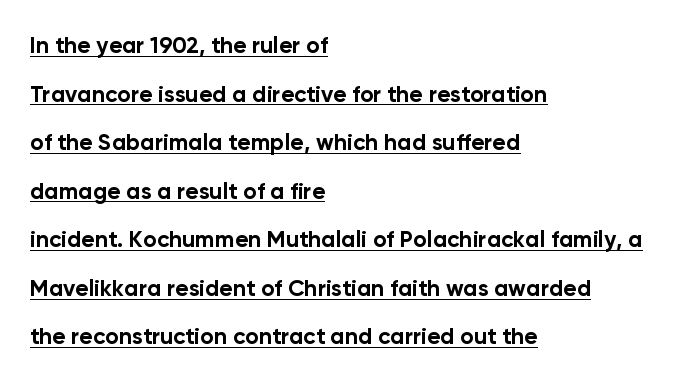
Q: Is the text bold? A: Yes.
Q: Is the text italic (slanted)? A: No, it is upright.
Q: Is the text underlined? A: Yes.
Q: How is the paragraph aligned? A: Left-aligned.
Q: Is the spacing between letters normal or unusually wide? A: Normal.
Q: Is the spacing between lines tight, normal or loose? A: Loose.
